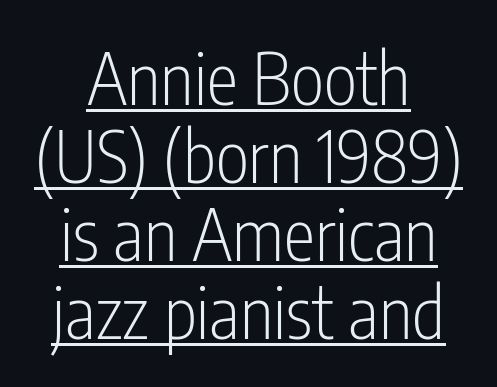
Q: Is the text bold? A: No.
Q: Is the text italic (slanted)? A: No, it is upright.
Q: Is the typeface a serif or a sans-serif typeface? A: Sans-serif.
Q: Is the text underlined? A: Yes.
Q: How is the paragraph aligned? A: Centered.
Q: Is the spacing between letters normal or unusually wide? A: Normal.
Q: Is the spacing between lines tight, normal or loose? A: Tight.
Q: Width (condensed, normal, or wide)? A: Condensed.
Q: Stroke contrast? A: Low.
Q: x-height? A: Medium.
Q: Monospaced? A: No.
